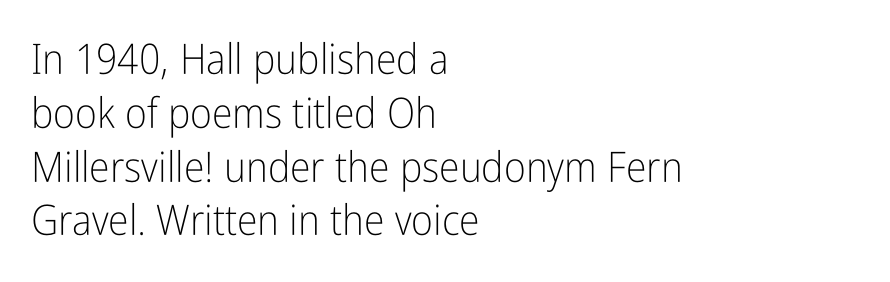
The image shows 42 px light, condensed sans-serif type, upright; set left-aligned, normal line spacing (1.28x), normal letter spacing, not underlined; low stroke contrast and a medium x-height.
